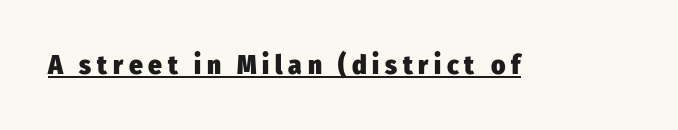
{"italic": "no", "bold": "yes", "underline": "yes", "letter_spacing": "wide", "letter_spacing_em": 0.21, "glyph_px": 27}
